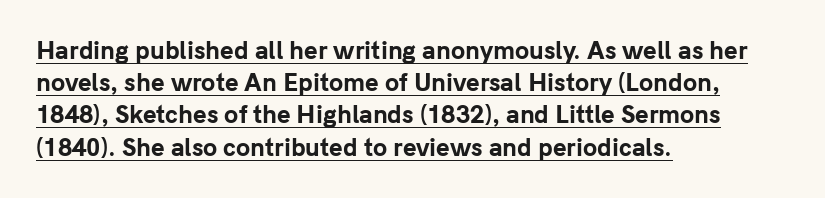
{"italic": "no", "bold": "yes", "underline": "yes", "align": "left", "line_spacing": "normal", "line_spacing_ratio": 1.4, "letter_spacing": "normal", "letter_spacing_em": 0.0, "glyph_px": 23}
